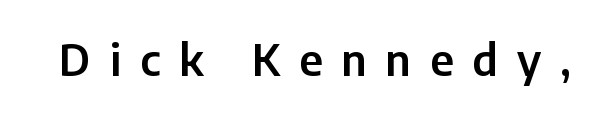
{"serif": "no", "italic": "no", "width": "normal", "stroke_contrast": "low", "x_height": "medium", "monospaced": "no", "underline": "no", "letter_spacing": "wide", "letter_spacing_em": 0.44, "glyph_px": 43}
